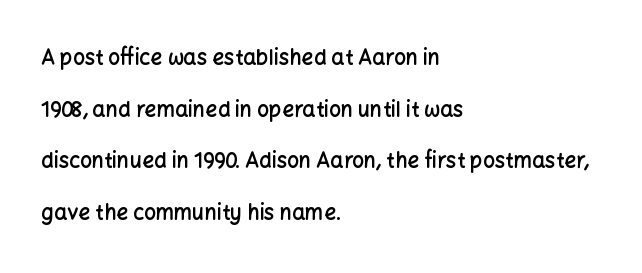
{"italic": "no", "bold": "semi", "underline": "no", "align": "left", "line_spacing": "loose", "line_spacing_ratio": 2.46, "letter_spacing": "normal", "letter_spacing_em": 0.0, "glyph_px": 21}
